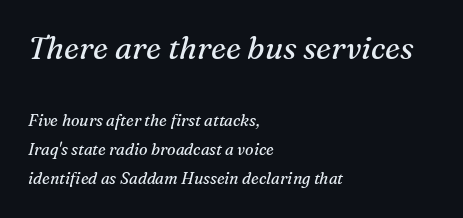
Does extra space separate the letters? No, they use regular spacing. Line beginnings align vertically; line endings do not. The designer went with a serif here, giving each stem small feet. There's an unmistakable incline to the writing here.
